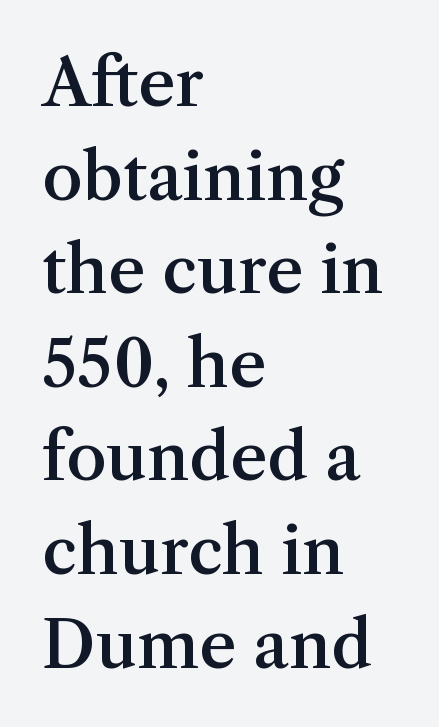
{"serif": "yes", "italic": "no", "bold": "semi", "weight": "semibold", "width": "normal", "stroke_contrast": "medium", "x_height": "medium", "monospaced": "no", "underline": "no", "align": "left", "line_spacing": "normal", "line_spacing_ratio": 1.44, "letter_spacing": "normal", "letter_spacing_em": 0.0, "glyph_px": 65}
